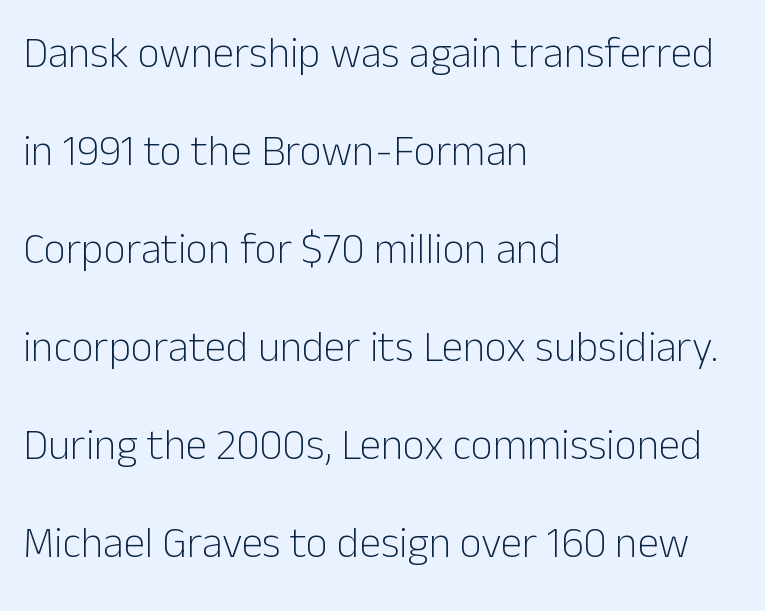
Each letter's strokes conclude bluntly, with no projecting serifs. Varying glyph widths throughout — classic text-font behaviour. The gap between lines stays unmarked. Each line starts at the same left margin while the right side varies. Characters follow at the spacing the type designer built in. Italic? Not at all — the glyphs are vertical.
